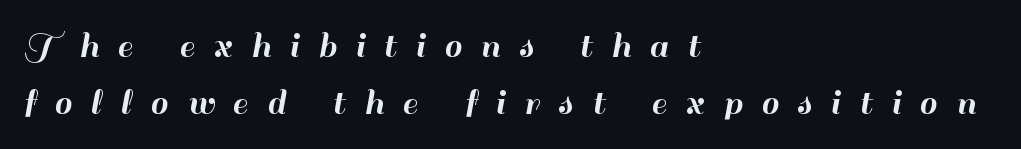
The image shows 39 px sans-serif type; set left-aligned, normal line spacing (1.46x), unusually wide letter spacing (+0.49 em), not underlined; high stroke contrast and a small x-height.
